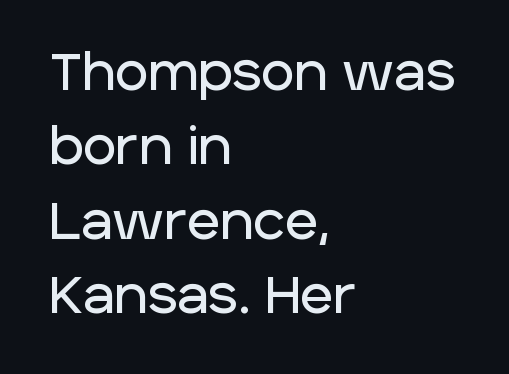
{"serif": "no", "italic": "no", "width": "normal", "stroke_contrast": "low", "x_height": "large", "monospaced": "no", "underline": "no", "align": "left", "line_spacing": "normal", "line_spacing_ratio": 1.46, "letter_spacing": "normal", "letter_spacing_em": 0.0, "glyph_px": 51}
